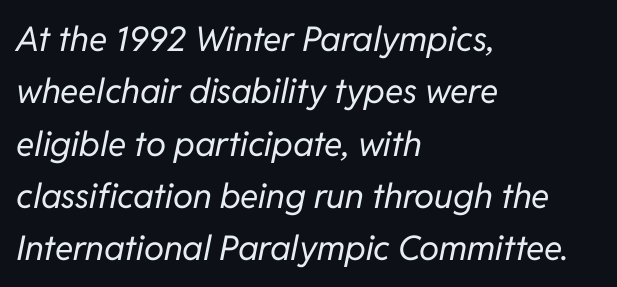
The image shows 34 px regular-weight type, italic (leaning right); set left-aligned, normal line spacing (1.54x), normal letter spacing, not underlined; low stroke contrast and a medium x-height.
